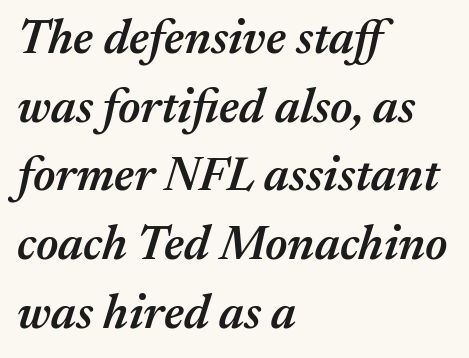
{"italic": "yes", "lean": "right", "slant_degrees": 17, "bold": "semi", "weight": "semibold", "width": "normal", "stroke_contrast": "medium", "x_height": "medium", "monospaced": "no", "underline": "no", "align": "left", "line_spacing": "normal", "line_spacing_ratio": 1.43, "letter_spacing": "normal", "letter_spacing_em": 0.0, "glyph_px": 48}
